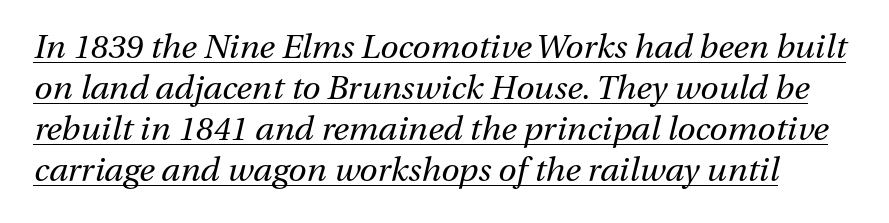
The image shows 33 px regular-weight type, italic (leaning right); set line spacing 1.24x, normal letter spacing, underlined; medium stroke contrast and a medium x-height.
